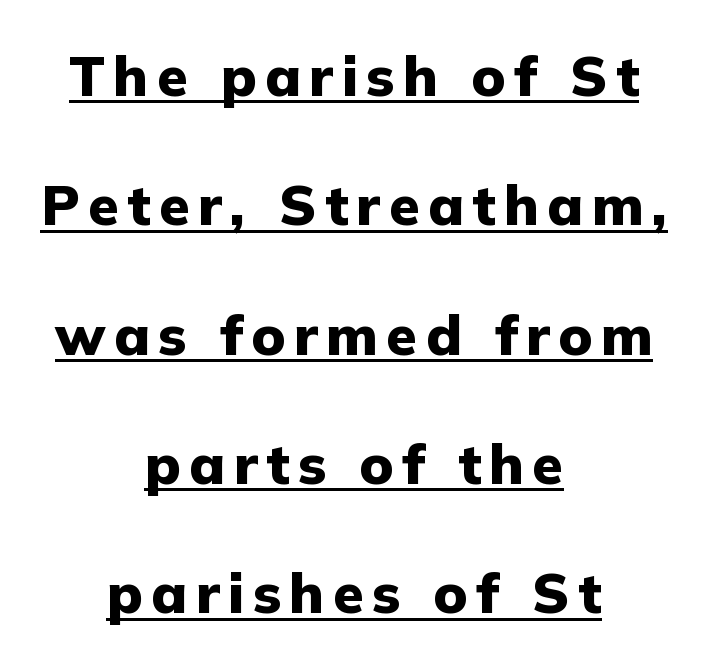
The image shows 56 px heavy sans-serif type, upright; set centered, loose line spacing (2.31x), underlined; low stroke contrast and a medium x-height.
